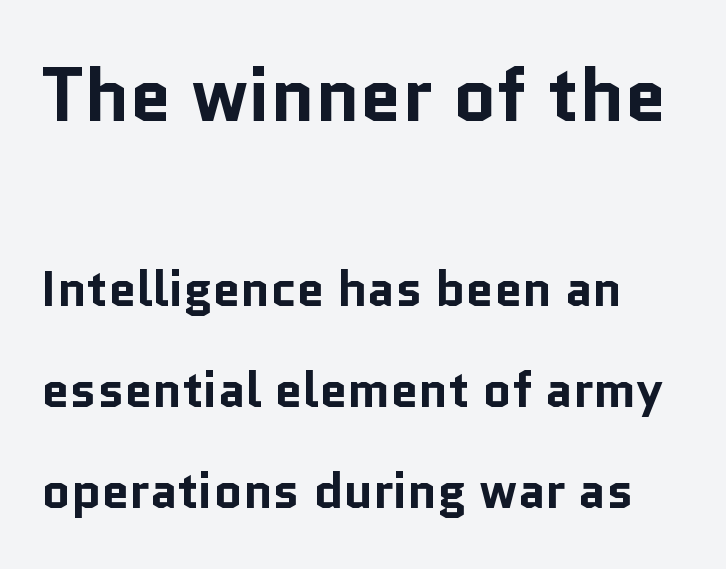
{"serif": "no", "italic": "no", "bold": "yes", "weight": "bold", "width": "normal", "stroke_contrast": "low", "x_height": "medium", "monospaced": "no", "underline": "no", "line_spacing": "loose", "line_spacing_ratio": 2.02, "letter_spacing": "normal", "letter_spacing_em": 0.0, "larger_block": "first", "size_ratio": 1.5, "glyph_px": 75}
